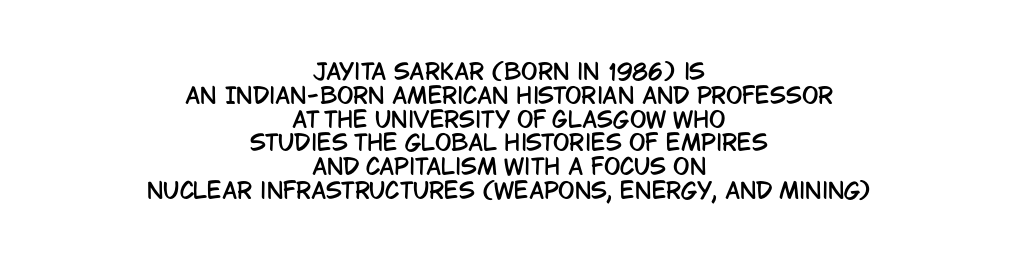
{"italic": "no", "underline": "no", "align": "center", "line_spacing": "tight", "line_spacing_ratio": 1.08, "letter_spacing": "normal", "letter_spacing_em": 0.0, "glyph_px": 22}
